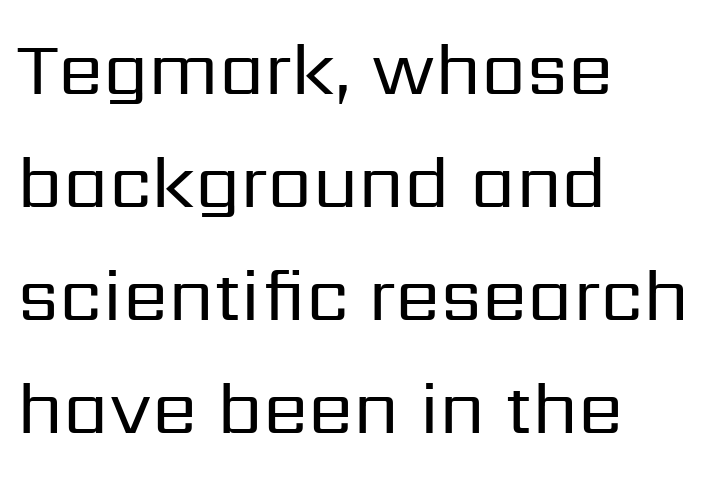
The image shows 73 px regular-weight sans-serif type, upright; set left-aligned, normal line spacing (1.55x), normal letter spacing, not underlined; low stroke contrast and a medium x-height.
